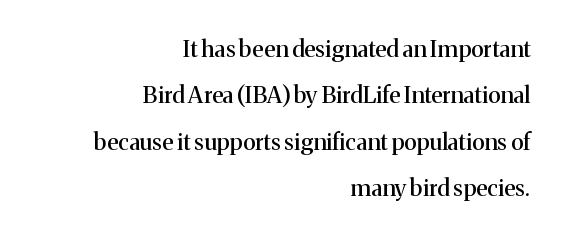
No word sits above an underline. The specimen reads as upright at a glance. How would I describe the line gaps? Wide and relaxed. In terms of letterspacing, this is plain default setting.
